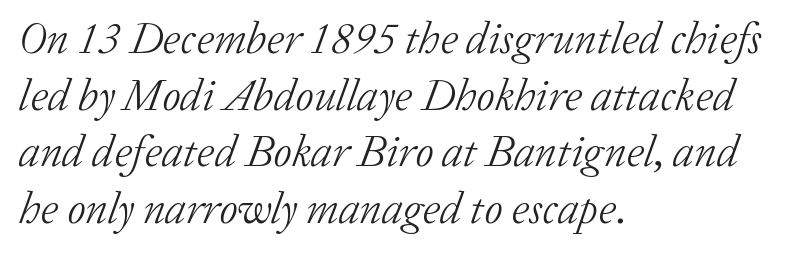
{"serif": "yes", "italic": "yes", "lean": "right", "slant_degrees": 20, "bold": "no", "weight": "light", "width": "normal", "stroke_contrast": "low", "x_height": "medium", "monospaced": "no", "underline": "no", "align": "left", "line_spacing": "normal", "line_spacing_ratio": 1.26, "letter_spacing": "normal", "letter_spacing_em": 0.0, "glyph_px": 45}
